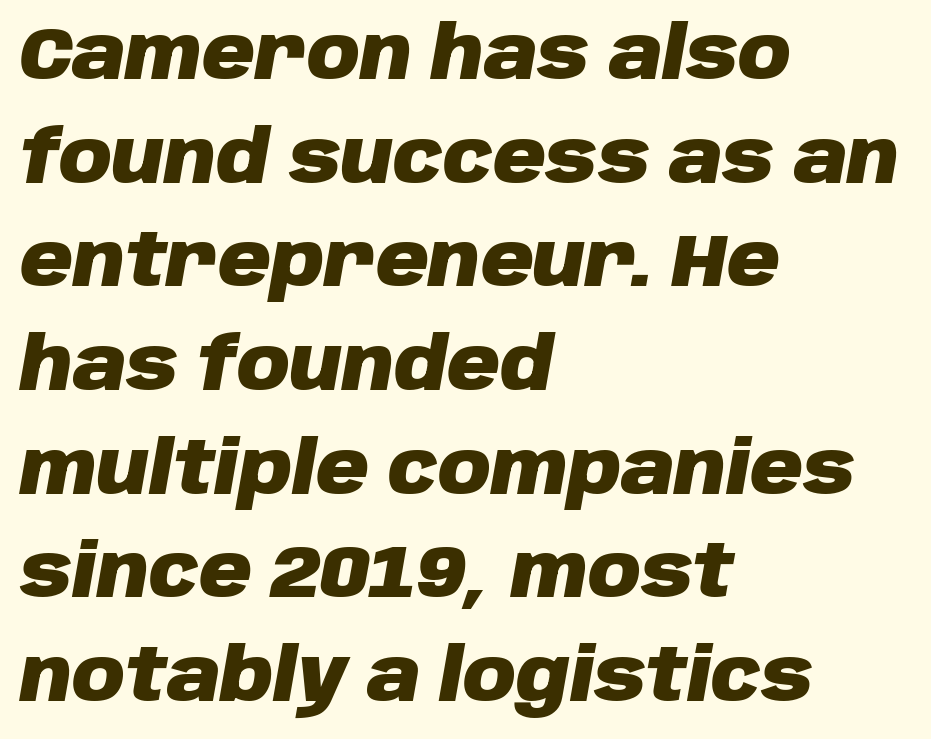
Q: Is the text bold? A: Yes.
Q: Is the text italic (slanted)? A: Yes, it leans right by about 10 degrees.
Q: Is the text underlined? A: No.
Q: How is the paragraph aligned? A: Left-aligned.
Q: Is the spacing between letters normal or unusually wide? A: Normal.
Q: Is the spacing between lines tight, normal or loose? A: Normal.
Q: Width (condensed, normal, or wide)? A: Normal.
Q: Stroke contrast? A: Low.
Q: x-height? A: Large.
Q: Monospaced? A: No.
